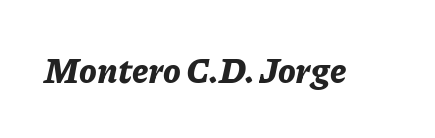
The image shows 35 px bold type, italic (leaning right); set normal letter spacing, not underlined; low stroke contrast and a medium x-height.
